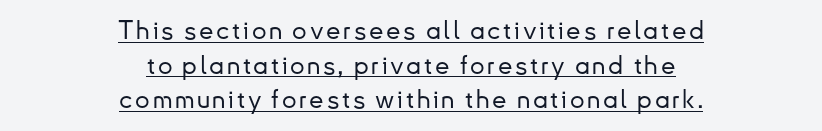
This rendering uses center alignment, leaving both contours irregular but symmetric. Posture: straight, roman, zero tilt. The face used here appears with an underline applied. Leading: standard.
